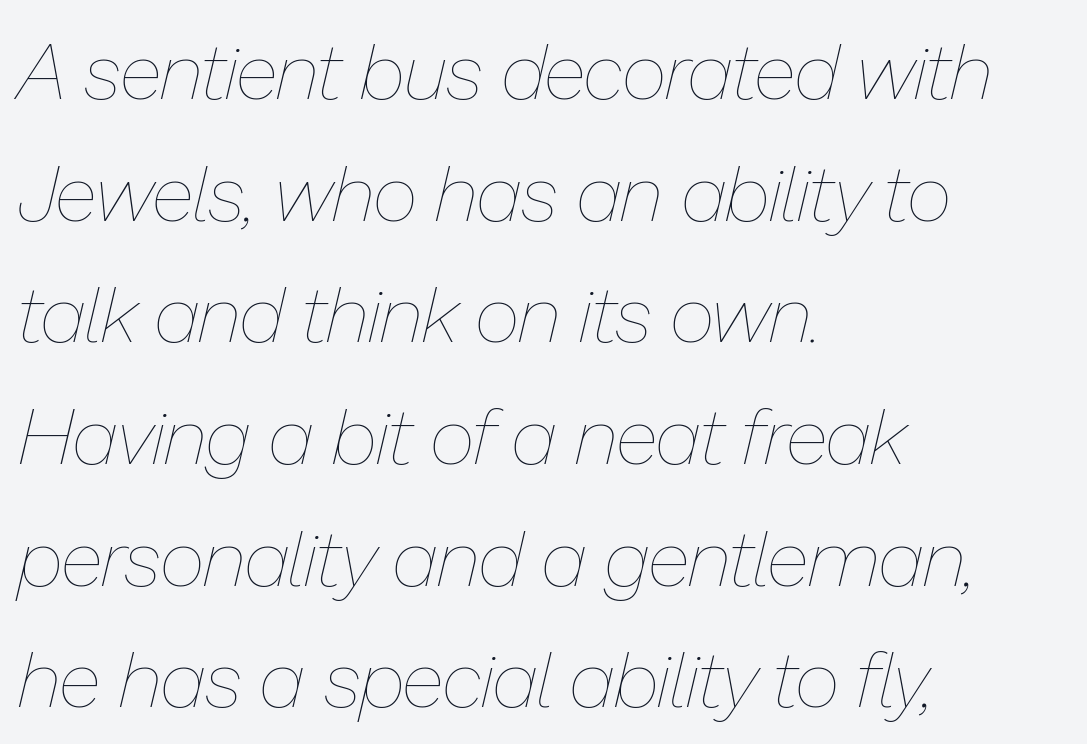
Q: Is the text bold? A: No.
Q: Is the text italic (slanted)? A: Yes, it leans right by about 13 degrees.
Q: Is the text underlined? A: No.
Q: How is the paragraph aligned? A: Left-aligned.
Q: Is the spacing between letters normal or unusually wide? A: Normal.
Q: Is the spacing between lines tight, normal or loose? A: Normal.
Q: Width (condensed, normal, or wide)? A: Normal.
Q: Stroke contrast? A: Low.
Q: x-height? A: Medium.
Q: Monospaced? A: No.
